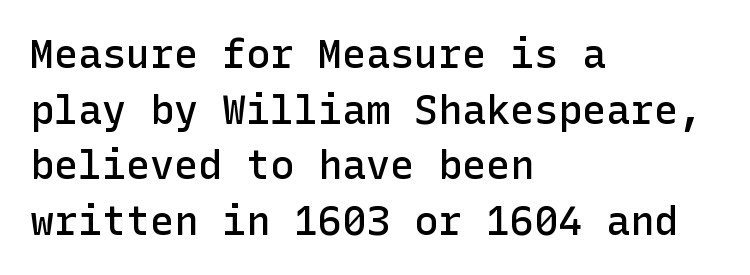
This sample uses plain, unmodified letter spacing. Serifs: no, the terminals of the letterforms are clean. Summary of weight: moderately heavy, a semibold. Reading down the block, your eye returns to a fixed left position each line. If you drew a line through each stem, it would be perfectly vertical.
